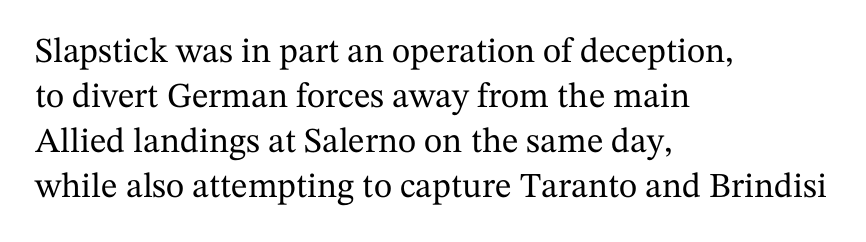
The image shows 35 px serif type, upright; set left-aligned, normal line spacing (1.29x), normal letter spacing, not underlined; medium stroke contrast and a medium x-height.
